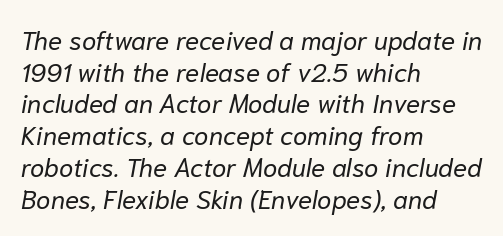
The glyphs look as if they've been sheared to an angle. There is no visible air inserted between adjacent glyphs. Short and long lines alike share a common starting point at left. These glyphs show unthickened strokes, regular width or finer. The words here are not underlined.
